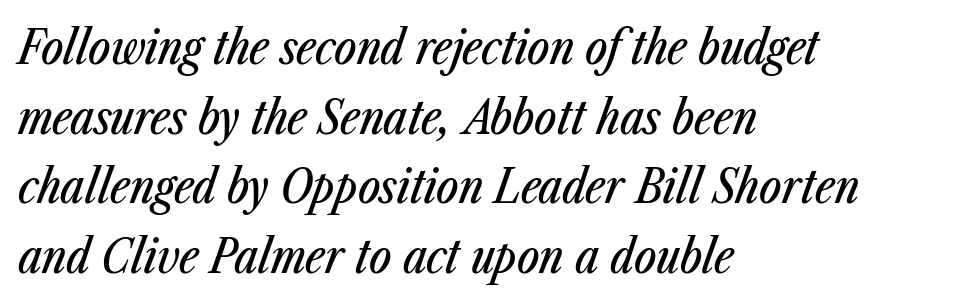
Standard letterfit; no display-style spreading of the glyphs. Looks like regular typesetting: each glyph gets only the width it needs. The letters are slanted; this is an italic face. Reading down the column, the eye jumps a familiar distance to each next line.
